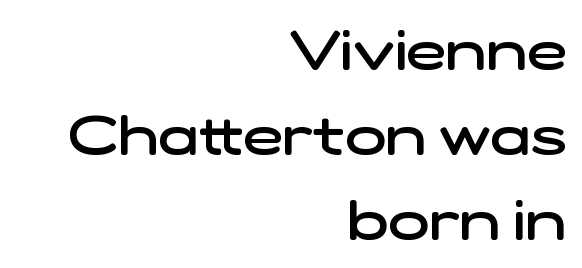
{"serif": "no", "bold": "semi", "weight": "semibold", "width": "wide", "stroke_contrast": "low", "x_height": "medium", "monospaced": "no", "underline": "no", "align": "right", "line_spacing": "normal", "line_spacing_ratio": 1.57, "letter_spacing": "normal", "letter_spacing_em": 0.0, "glyph_px": 54}
